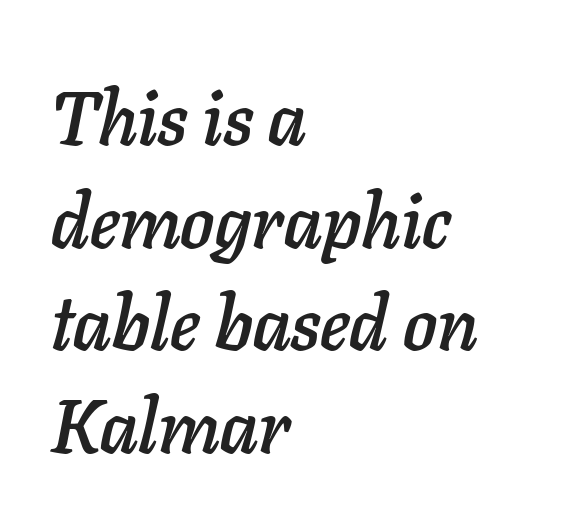
The image shows 75 px text type, italic (leaning right); set left-aligned, normal line spacing (1.37x), normal letter spacing, not underlined; low stroke contrast and a medium x-height.
